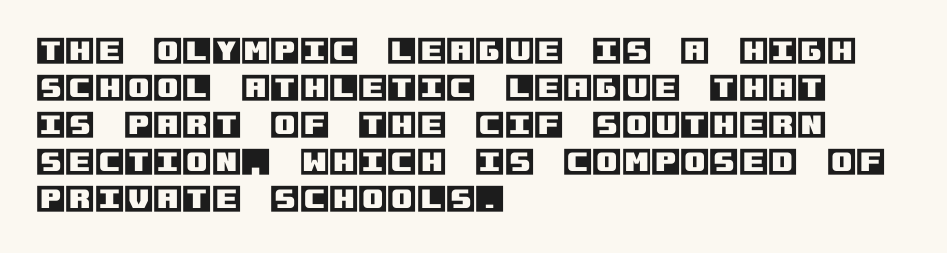
The image shows 30 px text type, upright; set left-aligned, line spacing 1.23x, normal letter spacing, not underlined; a large x-height.
